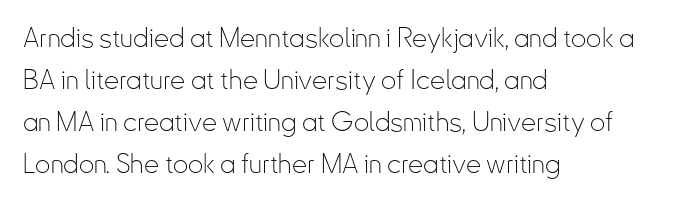
Each new line begins a customary step beneath the previous one. The passage shown is not underscored anywhere. Weight: not bold — regular or lighter. Nope, not italic — everything's standing straight. A classic flush-left, rag-right setting is used for this passage.
